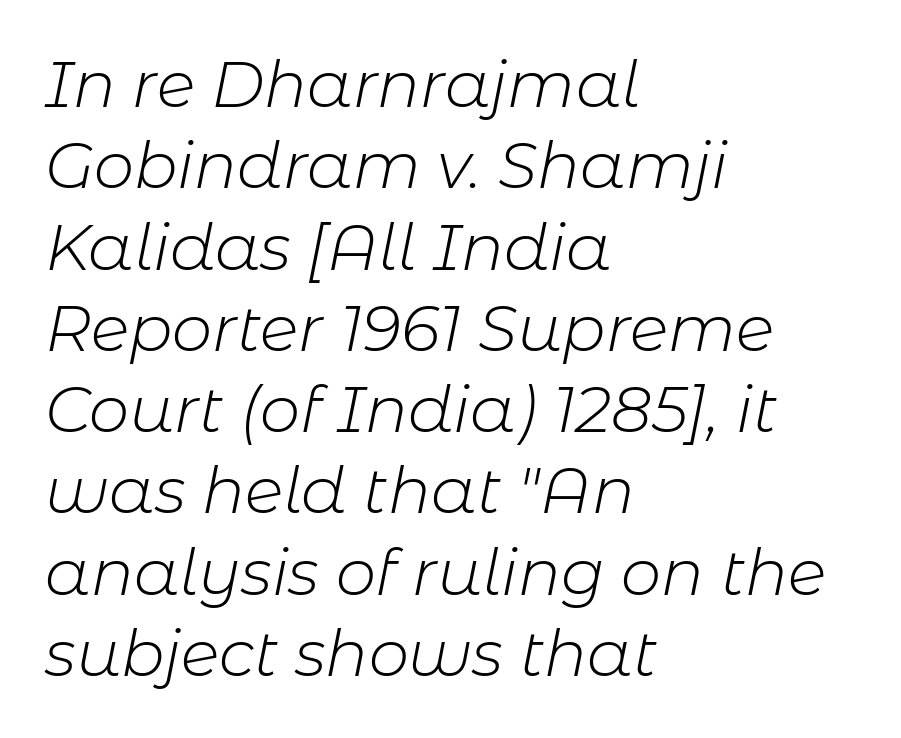
The text carries the slant typical of an italic or oblique font. Caption: standard tracking, unaltered. Is there much room between lines? A standard amount, neither cramped nor airy. Letters rest on an invisible, unmarked baseline.
